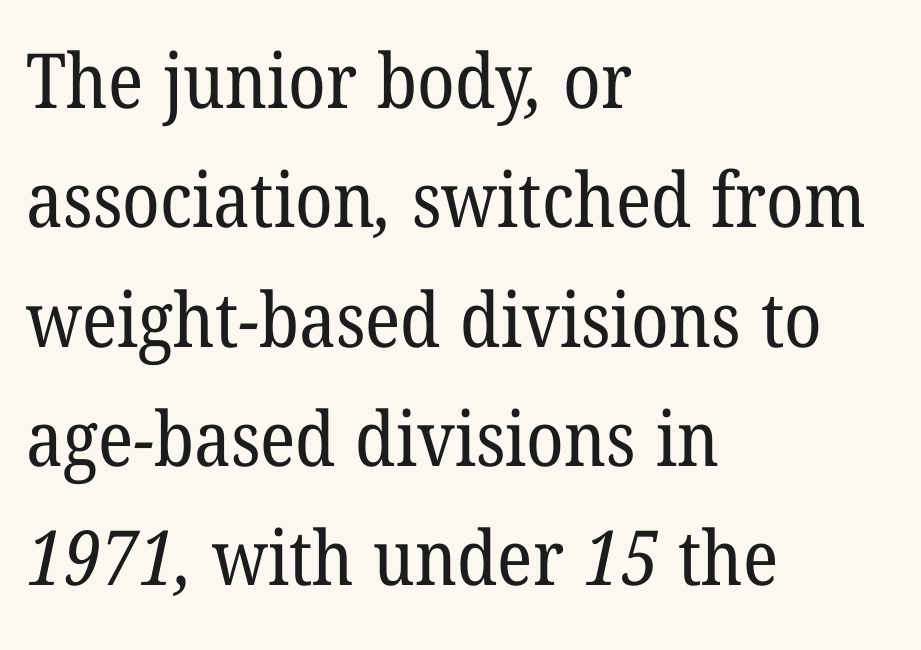
{"serif": "yes", "bold": "no", "weight": "regular", "width": "normal", "stroke_contrast": "low", "x_height": "medium", "monospaced": "no", "underline": "no", "align": "left", "line_spacing": "normal", "line_spacing_ratio": 1.57, "letter_spacing": "normal", "letter_spacing_em": 0.0, "glyph_px": 76}
